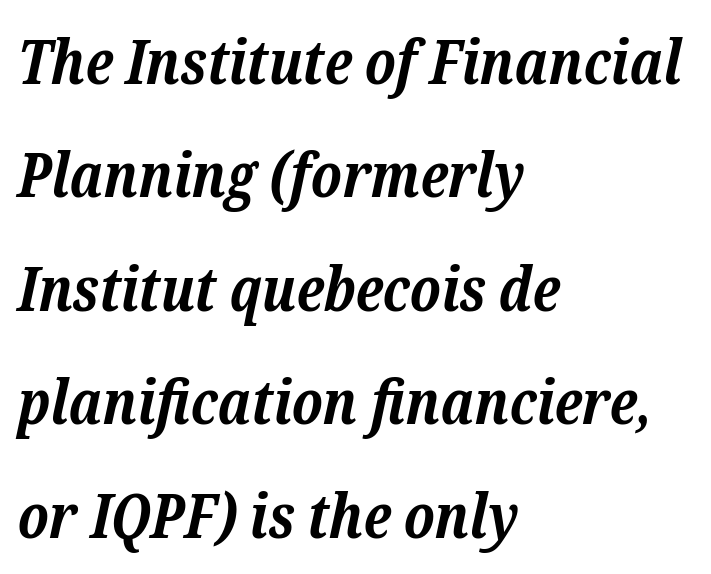
Q: Is the text bold? A: Yes.
Q: Is the text italic (slanted)? A: Yes, it leans right by about 12 degrees.
Q: Is the typeface a serif or a sans-serif typeface? A: Serif.
Q: Is the text underlined? A: No.
Q: How is the paragraph aligned? A: Left-aligned.
Q: Is the spacing between letters normal or unusually wide? A: Normal.
Q: Width (condensed, normal, or wide)? A: Normal.
Q: Stroke contrast? A: Low.
Q: x-height? A: Medium.
Q: Monospaced? A: No.
